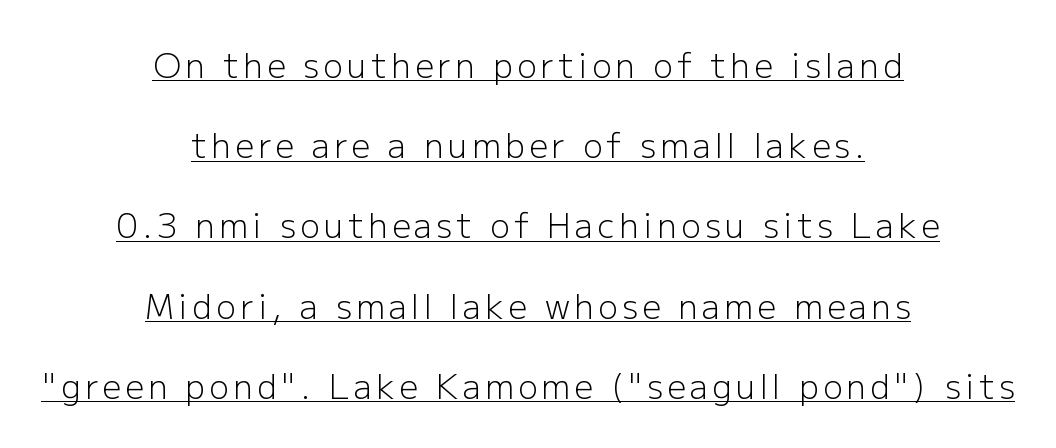
Q: Is the text bold? A: No.
Q: Is the text italic (slanted)? A: No, it is upright.
Q: Is the typeface a serif or a sans-serif typeface? A: Sans-serif.
Q: Is the text underlined? A: Yes.
Q: How is the paragraph aligned? A: Centered.
Q: Is the spacing between lines tight, normal or loose? A: Loose.
Q: Width (condensed, normal, or wide)? A: Normal.
Q: Stroke contrast? A: Low.
Q: x-height? A: Medium.
Q: Monospaced? A: No.
